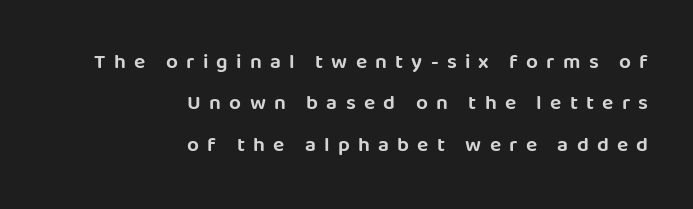
You could only call the tracking loose — the letters float apart. Leading: increased. Clear beneath every line of the passage. Compared with a flush-left layout, this one pins lines to the opposite, right side.
